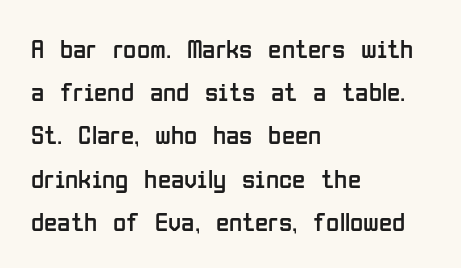
Posture: straight, roman, zero tilt. Notice how descenders clear the ascenders below comfortably — that's standard leading. Visually the block forms a straight wall on the left and a jagged coastline on the right. Descenders hang freely into open space. The type is set solid horizontally, with unmodified tracking. Heft: none added — not bold.
